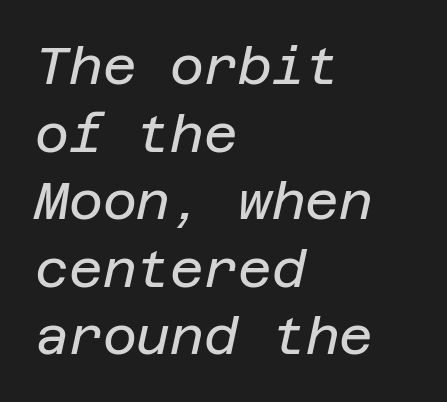
Q: Is the text bold? A: No.
Q: Is the text italic (slanted)? A: Yes, it leans right by about 12 degrees.
Q: Is the text underlined? A: No.
Q: How is the paragraph aligned? A: Left-aligned.
Q: Is the spacing between letters normal or unusually wide? A: Normal.
Q: Is the spacing between lines tight, normal or loose? A: Normal.
Q: Width (condensed, normal, or wide)? A: Normal.
Q: Stroke contrast? A: Low.
Q: x-height? A: Large.
